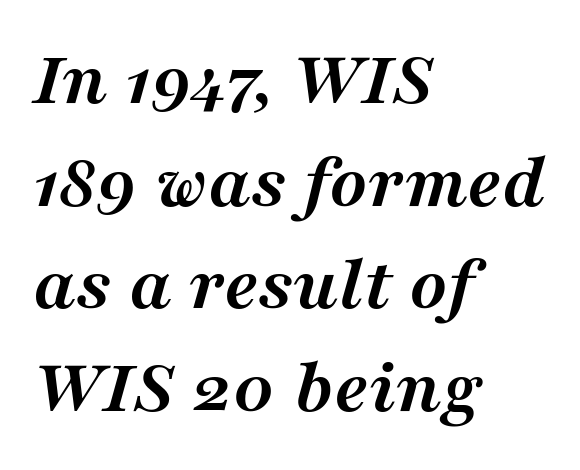
Q: Is the text bold? A: Yes.
Q: Is the text italic (slanted)? A: Yes, it leans right by about 16 degrees.
Q: Is the typeface a serif or a sans-serif typeface? A: Serif.
Q: Is the text underlined? A: No.
Q: How is the paragraph aligned? A: Left-aligned.
Q: Is the spacing between letters normal or unusually wide? A: Normal.
Q: Is the spacing between lines tight, normal or loose? A: Normal.
Q: Width (condensed, normal, or wide)? A: Normal.
Q: Stroke contrast? A: Medium.
Q: x-height? A: Medium.
Q: Monospaced? A: No.
